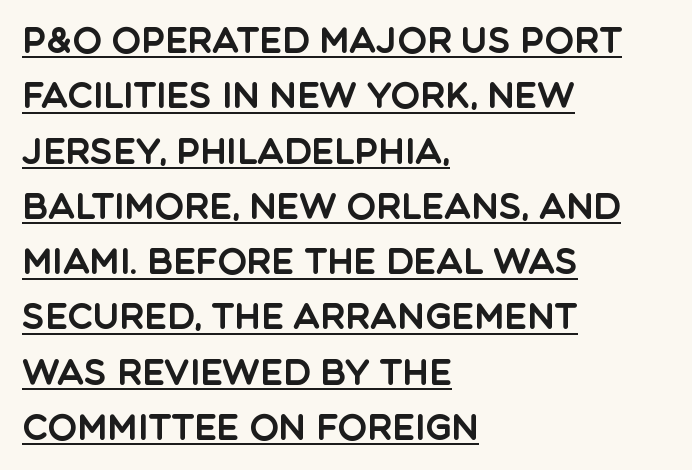
This sample uses plain, unmodified letter spacing. You could not count columns in this text — the font is proportionally spaced. The glyphs are accompanied by a horizontal stroke just below them. Horizontally, the lines are justified to the leading edge only. In terms of letterform style, serifs are entirely absent. The font's upright variant was chosen for this text.
